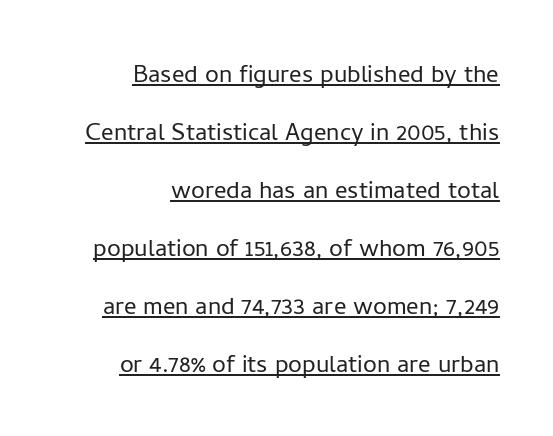
Horizontally, the lines are justified to the trailing edge only. The passage shown is typed in a proportional face where columns would drift. Designer's note — italics off, roman on. Compared with undecorated copy, this sample adds a rule below the words. Summary of weight: not heavy and not bold. The horizontal fit of the characters is conventional and even.
